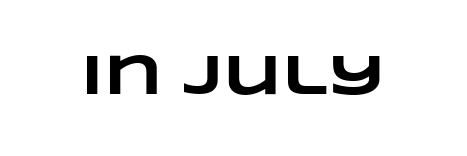
{"bold": "yes", "weight": "heavy", "width": "wide", "stroke_contrast": "low", "x_height": "large", "monospaced": "no", "underline": "no", "letter_spacing": "normal", "letter_spacing_em": 0.0, "glyph_px": 57}
